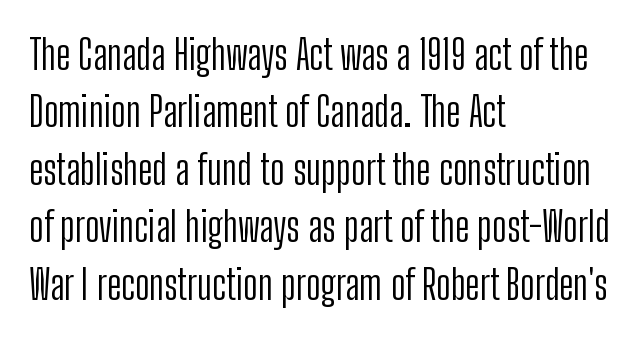
Q: Is the text bold? A: No.
Q: Is the text italic (slanted)? A: No, it is upright.
Q: Is the typeface a serif or a sans-serif typeface? A: Sans-serif.
Q: Is the text underlined? A: No.
Q: How is the paragraph aligned? A: Left-aligned.
Q: Is the spacing between letters normal or unusually wide? A: Normal.
Q: Is the spacing between lines tight, normal or loose? A: Normal.
Q: Width (condensed, normal, or wide)? A: Condensed.
Q: Stroke contrast? A: Low.
Q: x-height? A: Medium.
Q: Monospaced? A: No.
